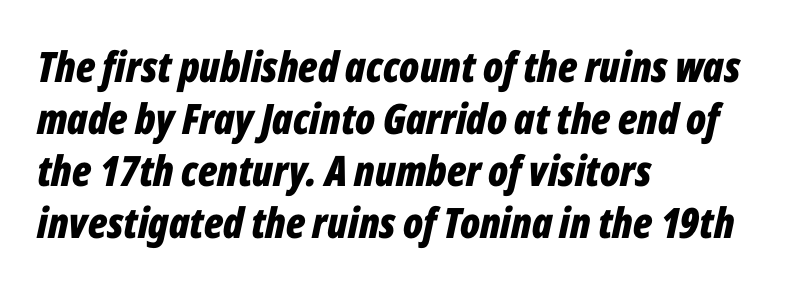
{"italic": "yes", "lean": "right", "slant_degrees": 12, "bold": "yes", "weight": "bold", "width": "condensed", "stroke_contrast": "low", "x_height": "medium", "monospaced": "no", "underline": "no", "align": "left", "line_spacing_ratio": 1.24, "letter_spacing": "normal", "letter_spacing_em": 0.0, "glyph_px": 42}
